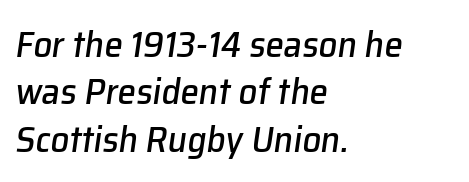
Does the lettering tilt? It does — this is italic. Type without underlining. This sample has the flowing, uneven cadence of proportional lettering. Tracking here is standard; glyphs follow each other at the usual distance. The rendering anchors every line to the left-hand side.
